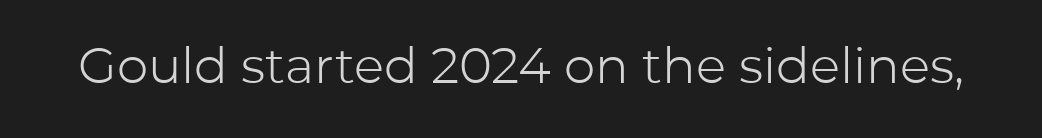
The image shows 50 px light sans-serif type, upright; set normal letter spacing, not underlined; low stroke contrast and a medium x-height.
